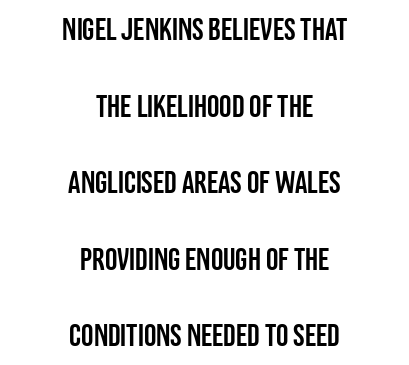
Honestly, the rows look like they've been pulled way apart. You could not count columns in this text — the font is proportionally spaced. The specimen omits any rule beneath the text block's lines. The tracking reads as untouched default to a designer's eye. Are there feet on the stems? There aren't — it's a sans.
